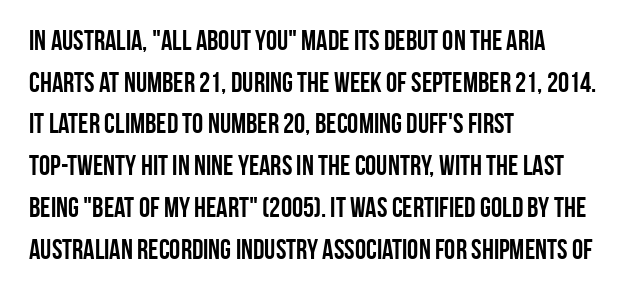
Caption: standard tracking, unaltered. The axis of the letterforms is exactly vertical. Caption: bold face, heavy strokes. The rendering uses a moderate line-height, typical for paragraphs.
